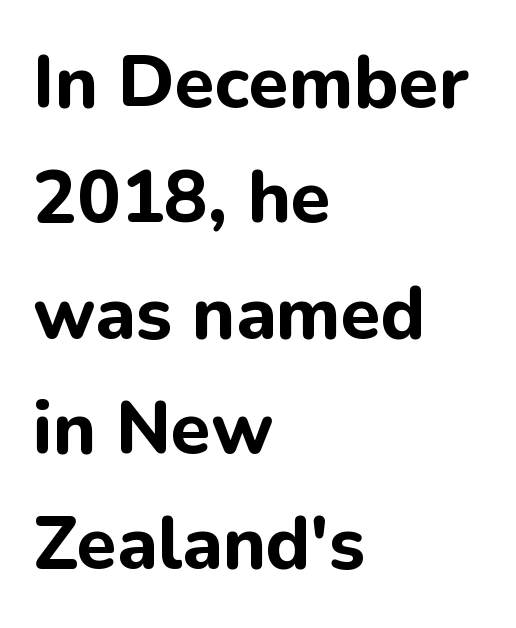
The image shows 73 px bold sans-serif type, upright; set left-aligned, normal line spacing (1.58x), normal letter spacing, not underlined; low stroke contrast and a medium x-height.
